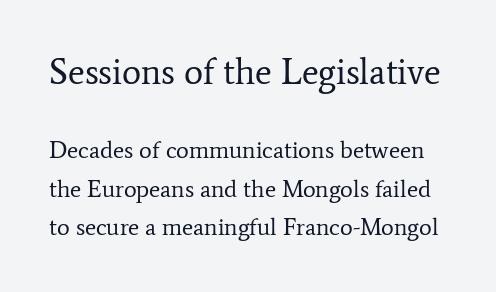
Q: Is the text bold? A: No.
Q: Is the text italic (slanted)? A: No, it is upright.
Q: Is the typeface a serif or a sans-serif typeface? A: Serif.
Q: Is the text underlined? A: No.
Q: Is the spacing between letters normal or unusually wide? A: Normal.
Q: Is the spacing between lines tight, normal or loose? A: Normal.
Q: Which block of text is set in a larger size, the first (top) or the second (bottom)? A: The first (top) one.
Q: Width (condensed, normal, or wide)? A: Normal.
Q: Stroke contrast? A: Low.
Q: x-height? A: Medium.
Q: Monospaced? A: No.
